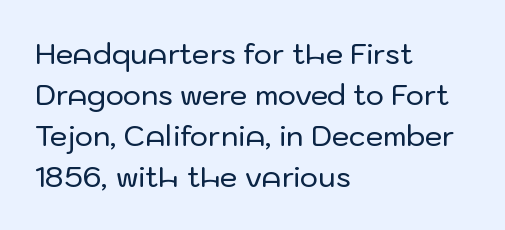
Q: Is the text italic (slanted)? A: No, it is upright.
Q: Is the typeface a serif or a sans-serif typeface? A: Sans-serif.
Q: Is the text underlined? A: No.
Q: How is the paragraph aligned? A: Left-aligned.
Q: Is the spacing between letters normal or unusually wide? A: Normal.
Q: Is the spacing between lines tight, normal or loose? A: Normal.
Q: Width (condensed, normal, or wide)? A: Normal.
Q: Stroke contrast? A: Low.
Q: x-height? A: Medium.
Q: Monospaced? A: No.
